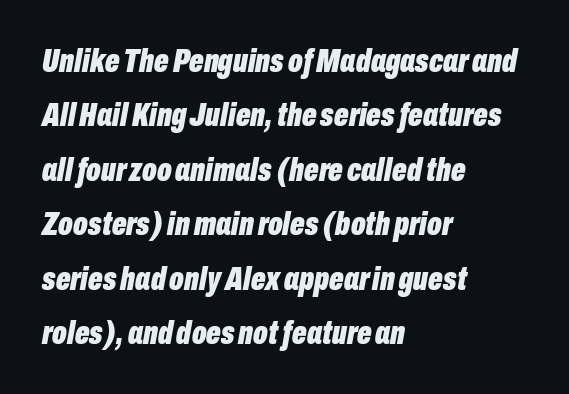
Is the type slanted? Yes — the strokes lean at a clear angle. Stroke thickness is high; the sample reads as a true bold. Spacing between characters is what you'd get straight out of the box. These lines sit exactly where default settings would place them. The paragraph shown leans on its left margin. The rendering uses natural spacing where letterforms have individual widths.
